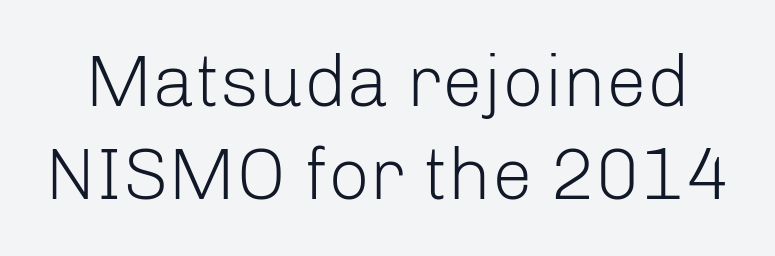
Q: Is the text bold? A: No.
Q: Is the text italic (slanted)? A: No, it is upright.
Q: Is the typeface a serif or a sans-serif typeface? A: Sans-serif.
Q: Is the text underlined? A: No.
Q: Is the spacing between letters normal or unusually wide? A: Normal.
Q: Is the spacing between lines tight, normal or loose? A: Normal.
Q: Width (condensed, normal, or wide)? A: Normal.
Q: Stroke contrast? A: Low.
Q: x-height? A: Medium.
Q: Monospaced? A: No.
